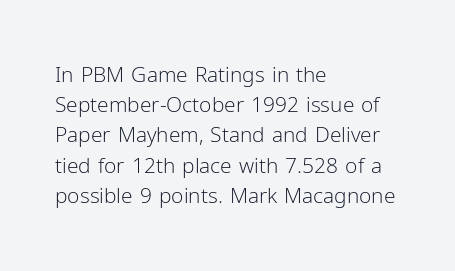
The image shows 21 px text type, upright; set left-aligned, normal line spacing (1.44x), normal letter spacing, not underlined.
